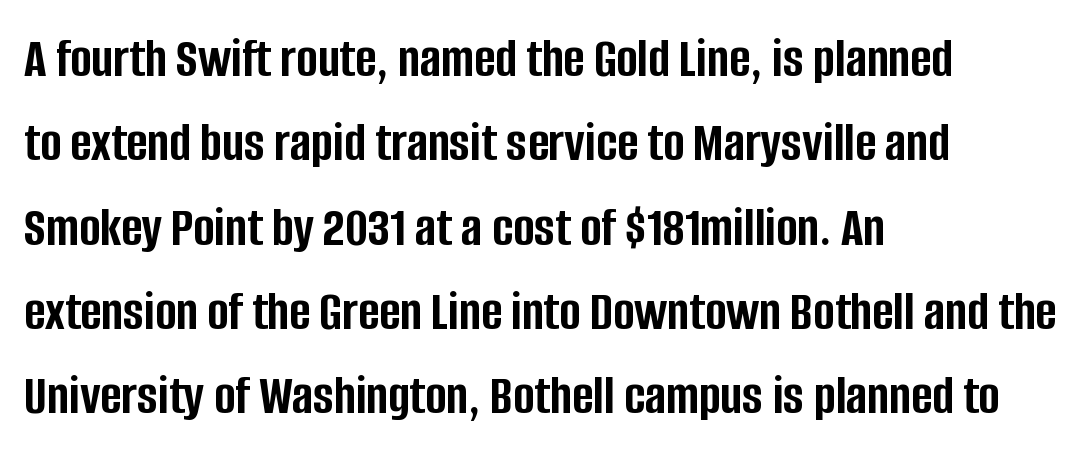
Q: Is the text bold? A: Yes.
Q: Is the text italic (slanted)? A: No, it is upright.
Q: Is the typeface a serif or a sans-serif typeface? A: Sans-serif.
Q: Is the text underlined? A: No.
Q: How is the paragraph aligned? A: Left-aligned.
Q: Is the spacing between letters normal or unusually wide? A: Normal.
Q: Is the spacing between lines tight, normal or loose? A: Normal.
Q: Width (condensed, normal, or wide)? A: Condensed.
Q: Stroke contrast? A: Low.
Q: x-height? A: Large.
Q: Monospaced? A: No.
